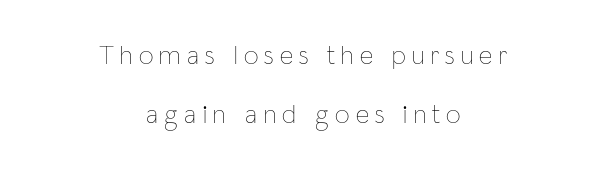
Posture: straight, roman, zero tilt. Stem width sits at or under what a default text font uses. Nobody drew a line under any word here. There is plenty of visible air inserted between adjacent glyphs. Each new line begins a long way beneath the previous one. Is the block centered? Yes — each line is placed symmetrically about the middle.
